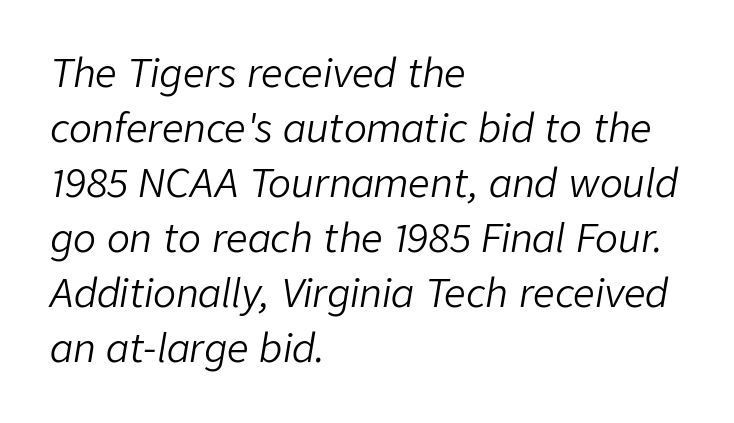
The image shows 38 px light type, italic (leaning right); set left-aligned, normal line spacing (1.45x), normal letter spacing, not underlined; low stroke contrast and a medium x-height.
